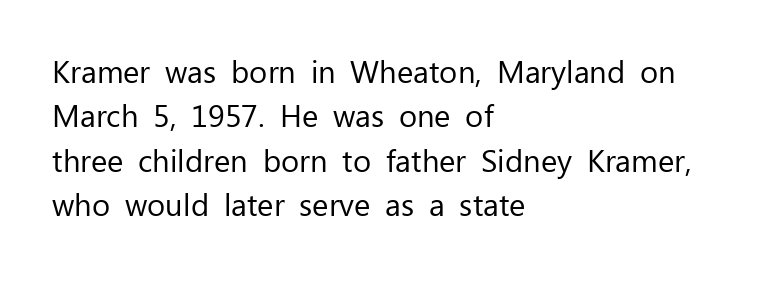
This rendering employs a face without finishing strokes, i.e., a sans-serif. The foot of each line stays bare and open. Each letter keeps its own natural width here, so spacing adapts to shape. Students, note that the glyphs here touch the page at normal intervals. The weight tops out at a normal text grade. Leading matches the norm, producing a regular column.
